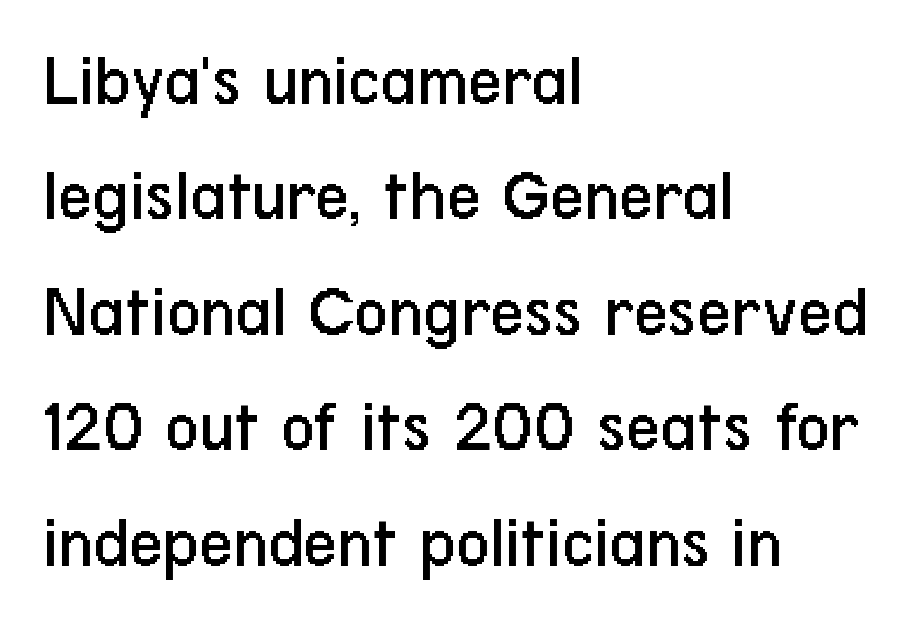
Q: Is the text bold? A: No.
Q: Is the text italic (slanted)? A: No, it is upright.
Q: Is the typeface a serif or a sans-serif typeface? A: Sans-serif.
Q: Is the text underlined? A: No.
Q: How is the paragraph aligned? A: Left-aligned.
Q: Is the spacing between letters normal or unusually wide? A: Normal.
Q: Is the spacing between lines tight, normal or loose? A: Normal.
Q: Width (condensed, normal, or wide)? A: Condensed.
Q: Stroke contrast? A: Low.
Q: x-height? A: Medium.
Q: Monospaced? A: No.
